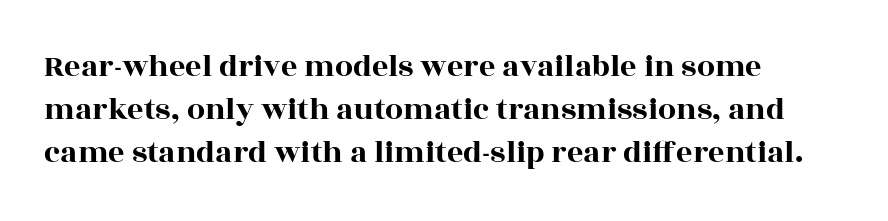
Q: Is the text italic (slanted)? A: No, it is upright.
Q: Is the typeface a serif or a sans-serif typeface? A: Serif.
Q: Is the text underlined? A: No.
Q: How is the paragraph aligned? A: Left-aligned.
Q: Is the spacing between letters normal or unusually wide? A: Normal.
Q: Is the spacing between lines tight, normal or loose? A: Normal.
Q: Width (condensed, normal, or wide)? A: Wide.
Q: x-height? A: Large.
Q: Monospaced? A: No.
